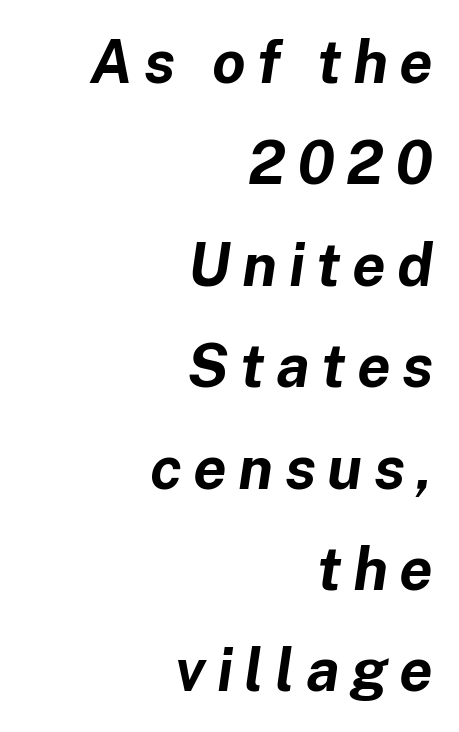
Character widths vary here, with narrow letters taking less room than wide ones. The rows are spaced the way most documents space them. The font is running at its bold setting. Underlining? Definitely not there.
